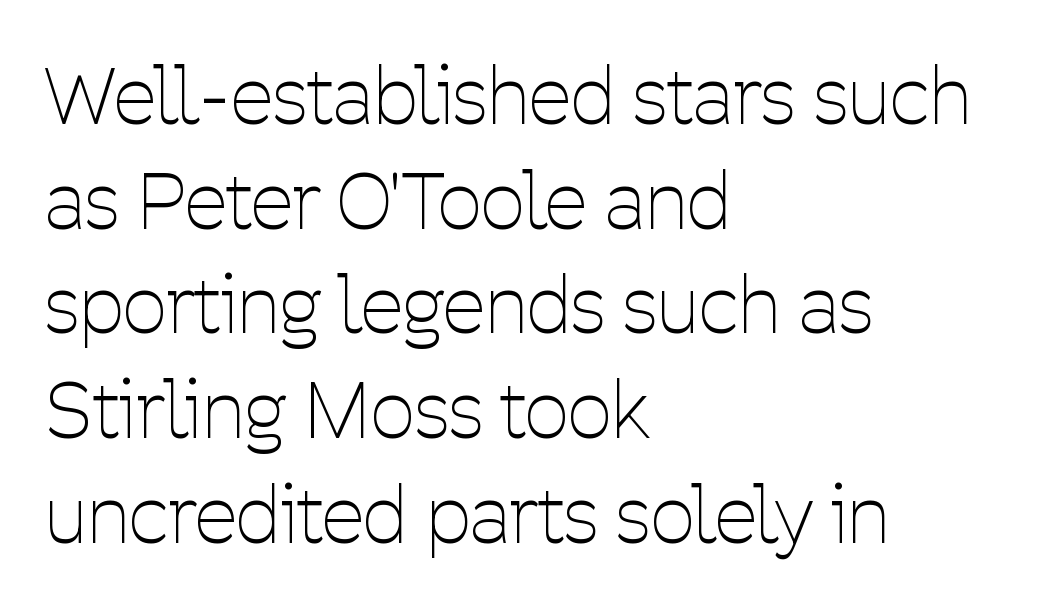
Q: Is the text bold? A: No.
Q: Is the text italic (slanted)? A: No, it is upright.
Q: Is the typeface a serif or a sans-serif typeface? A: Sans-serif.
Q: Is the text underlined? A: No.
Q: How is the paragraph aligned? A: Left-aligned.
Q: Is the spacing between letters normal or unusually wide? A: Normal.
Q: Is the spacing between lines tight, normal or loose? A: Normal.
Q: Width (condensed, normal, or wide)? A: Condensed.
Q: Stroke contrast? A: Low.
Q: x-height? A: Medium.
Q: Monospaced? A: No.
